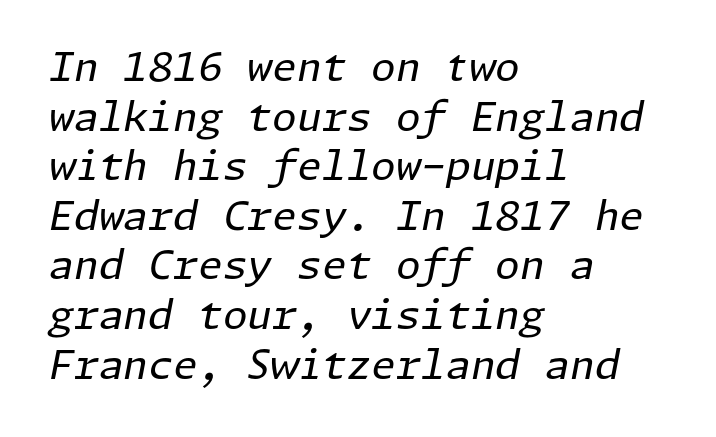
The image shows 40 px regular-weight type, italic (leaning right); set left-aligned, line spacing 1.24x, normal letter spacing, not underlined; low stroke contrast and a medium x-height.
